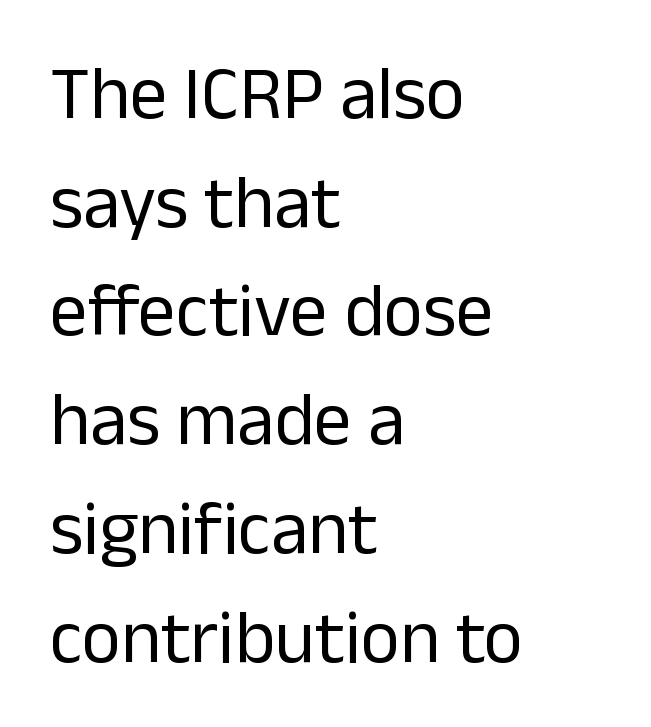
The lines are quadded left. Characters follow at the spacing the type designer built in. Lines of text with bare space underneath. Is the type heavy? It reads as light-to-regular instead. The glyphs in this specimen are sans serif. Regarding leading, the lines here are spaced in the standard way.
